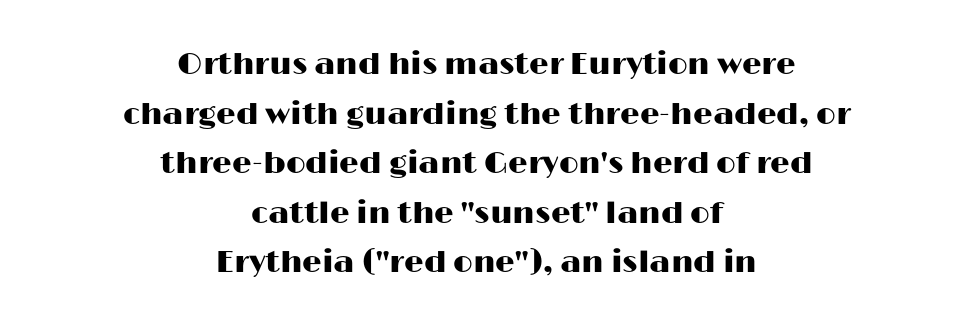
{"serif": "no", "italic": "no", "width": "wide", "stroke_contrast": "high", "x_height": "medium", "monospaced": "no", "underline": "no", "align": "center", "line_spacing": "normal", "line_spacing_ratio": 1.6, "letter_spacing": "normal", "letter_spacing_em": 0.0, "glyph_px": 31}
